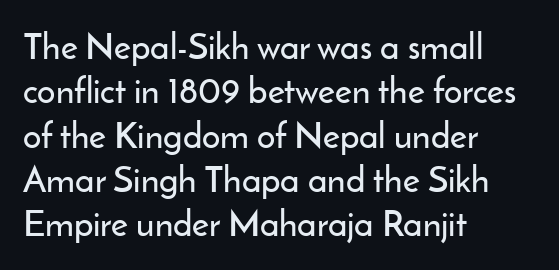
{"serif": "no", "italic": "no", "width": "normal", "stroke_contrast": "low", "x_height": "small", "monospaced": "no", "underline": "no", "align": "left", "line_spacing_ratio": 1.23, "letter_spacing": "normal", "letter_spacing_em": 0.0, "glyph_px": 36}
